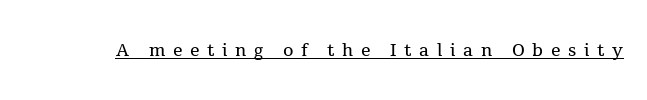
The image shows 24 px text type, upright; set unusually wide letter spacing (+0.32 em), underlined.
